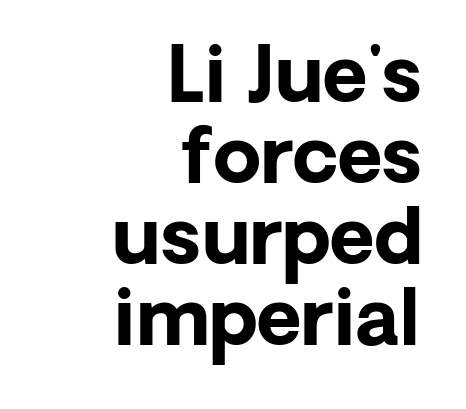
The image shows 77 px bold sans-serif type, upright; set right-aligned, tight line spacing (1.05x), normal letter spacing, not underlined; low stroke contrast and a medium x-height.
